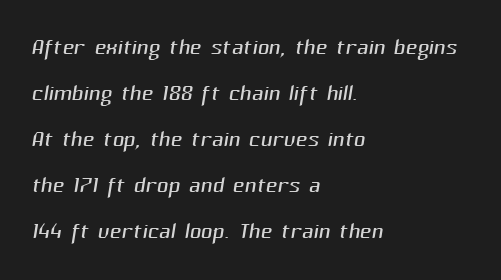
Q: Is the text bold? A: No.
Q: Is the typeface a serif or a sans-serif typeface? A: Sans-serif.
Q: Is the text underlined? A: No.
Q: How is the paragraph aligned? A: Left-aligned.
Q: Is the spacing between letters normal or unusually wide? A: Normal.
Q: Is the spacing between lines tight, normal or loose? A: Normal.
Q: Width (condensed, normal, or wide)? A: Normal.
Q: Stroke contrast? A: Medium.
Q: x-height? A: Medium.
Q: Monospaced? A: No.
